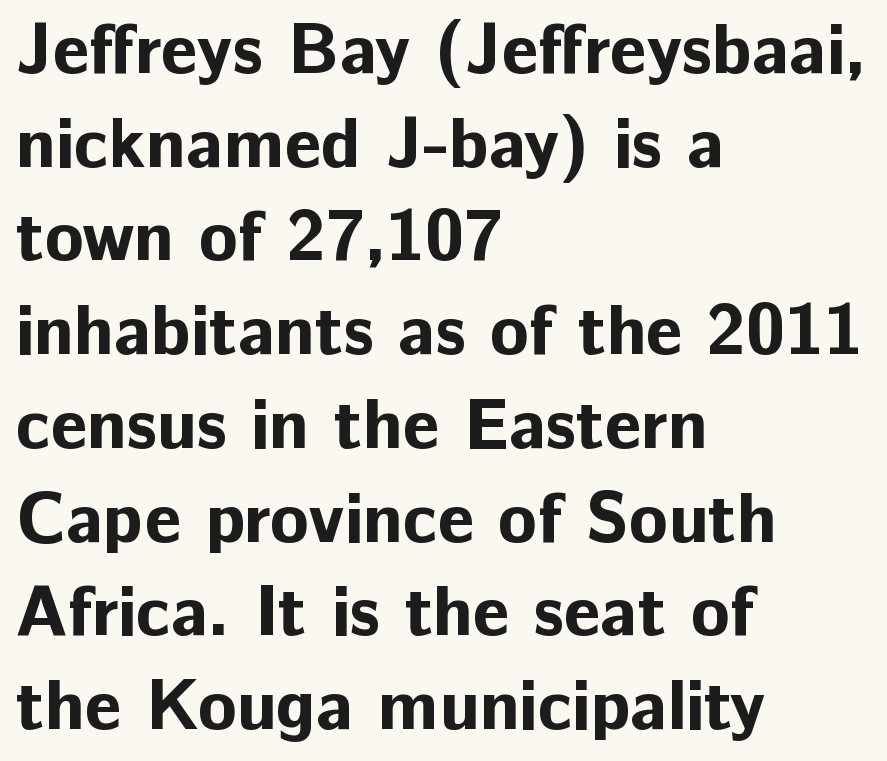
The image shows 71 px bold sans-serif type, upright; set left-aligned, normal line spacing (1.32x), normal letter spacing, not underlined; low stroke contrast and a medium x-height.
